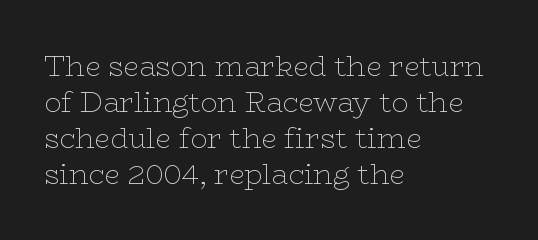
The weight would be labelled regular, book, light, or lighter still. Think of a printed novel: that variable character pitch is what you see here. Horizontal alignment here is leftward, the default for most running prose. Interline gaps are of average width in this sample.
